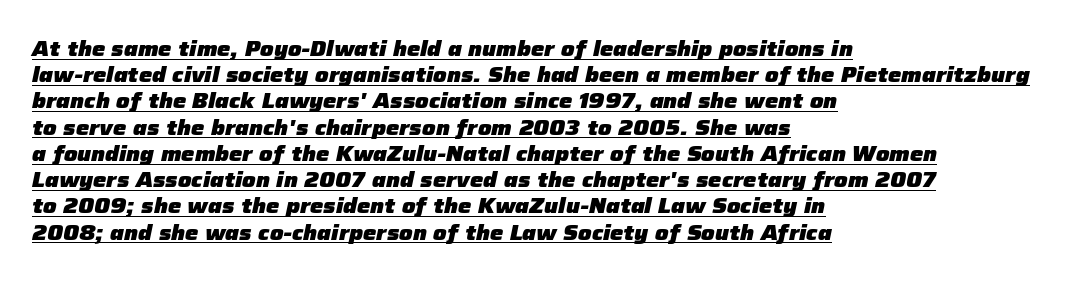
The image shows 21 px bold type, italic (leaning right); set left-aligned, normal line spacing (1.25x), normal letter spacing, underlined.
